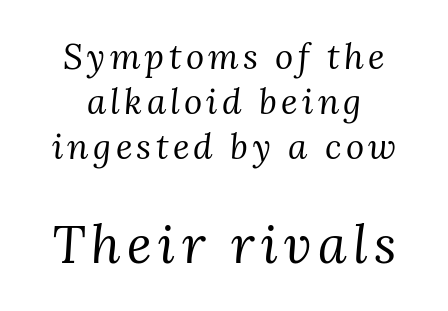
{"serif": "yes", "italic": "yes", "lean": "right", "slant_degrees": 3, "bold": "no", "weight": "regular", "width": "normal", "stroke_contrast": "medium", "x_height": "medium", "monospaced": "no", "underline": "no", "align": "center", "line_spacing": "normal", "line_spacing_ratio": 1.29, "larger_block": "second", "size_ratio": 1.49, "glyph_px": 52}
